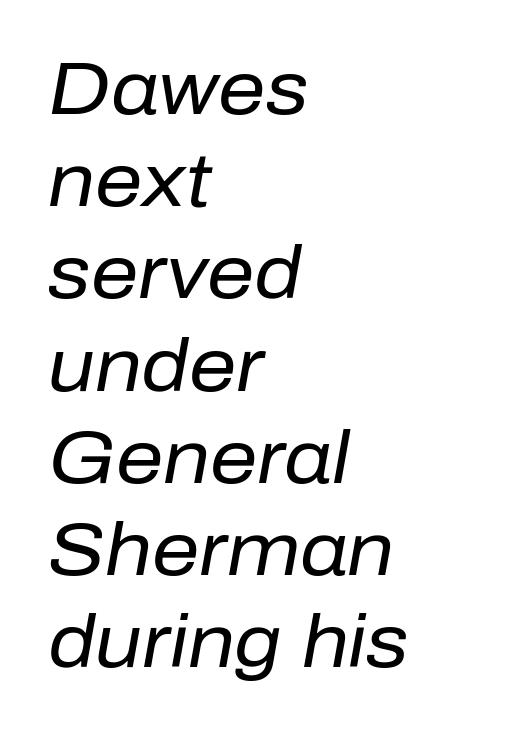
Q: Is the text bold? A: No.
Q: Is the text italic (slanted)? A: Yes, it leans right by about 10 degrees.
Q: Is the text underlined? A: No.
Q: How is the paragraph aligned? A: Left-aligned.
Q: Is the spacing between letters normal or unusually wide? A: Normal.
Q: Width (condensed, normal, or wide)? A: Normal.
Q: Stroke contrast? A: Low.
Q: x-height? A: Medium.
Q: Monospaced? A: No.
